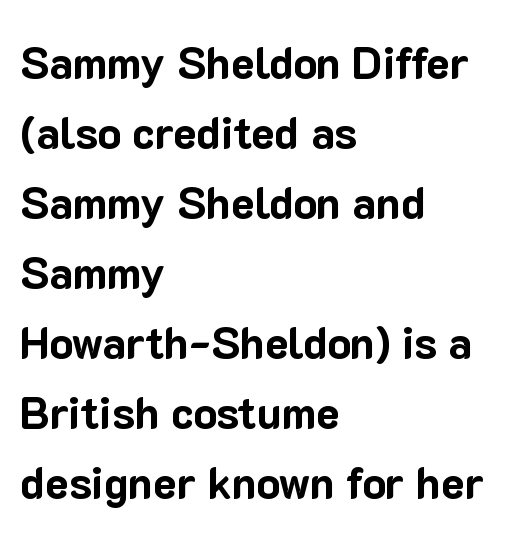
Q: Is the text bold? A: Yes.
Q: Is the text italic (slanted)? A: No, it is upright.
Q: Is the typeface a serif or a sans-serif typeface? A: Sans-serif.
Q: Is the text underlined? A: No.
Q: How is the paragraph aligned? A: Left-aligned.
Q: Is the spacing between letters normal or unusually wide? A: Normal.
Q: Is the spacing between lines tight, normal or loose? A: Normal.
Q: Width (condensed, normal, or wide)? A: Normal.
Q: Stroke contrast? A: Low.
Q: x-height? A: Medium.
Q: Monospaced? A: No.
